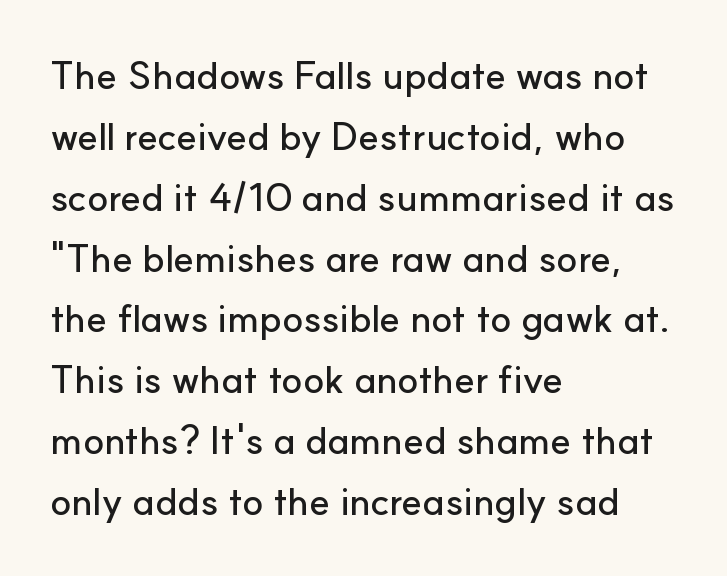
Q: Is the text italic (slanted)? A: No, it is upright.
Q: Is the typeface a serif or a sans-serif typeface? A: Sans-serif.
Q: Is the text underlined? A: No.
Q: How is the paragraph aligned? A: Left-aligned.
Q: Is the spacing between letters normal or unusually wide? A: Normal.
Q: Is the spacing between lines tight, normal or loose? A: Normal.
Q: Width (condensed, normal, or wide)? A: Normal.
Q: Stroke contrast? A: Low.
Q: x-height? A: Small.
Q: Monospaced? A: No.
